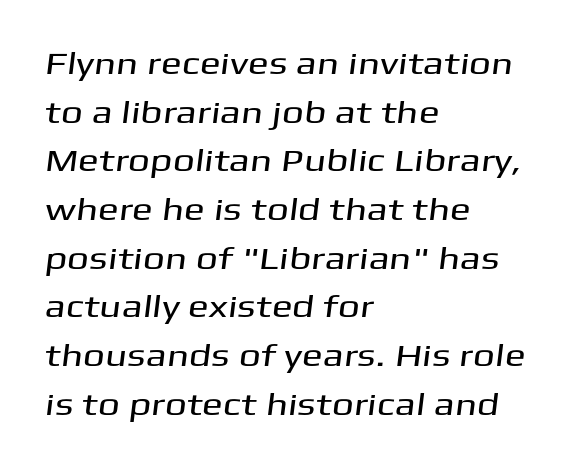
{"serif": "no", "width": "wide", "stroke_contrast": "medium", "x_height": "medium", "monospaced": "no", "underline": "no", "align": "left", "line_spacing": "normal", "line_spacing_ratio": 1.57, "letter_spacing": "normal", "letter_spacing_em": 0.0, "glyph_px": 31}
